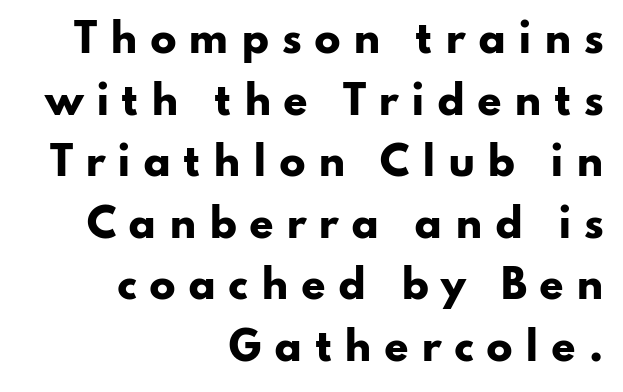
The image shows 39 px heavy, wide sans-serif type, upright; set right-aligned, normal line spacing (1.58x), unusually wide letter spacing (+0.31 em), not underlined; low stroke contrast and a small x-height.
